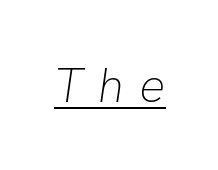
{"serif": "no", "bold": "no", "weight": "thin", "width": "normal", "stroke_contrast": "low", "x_height": "medium", "monospaced": "no", "underline": "yes", "letter_spacing": "wide", "letter_spacing_em": 0.3, "glyph_px": 49}
